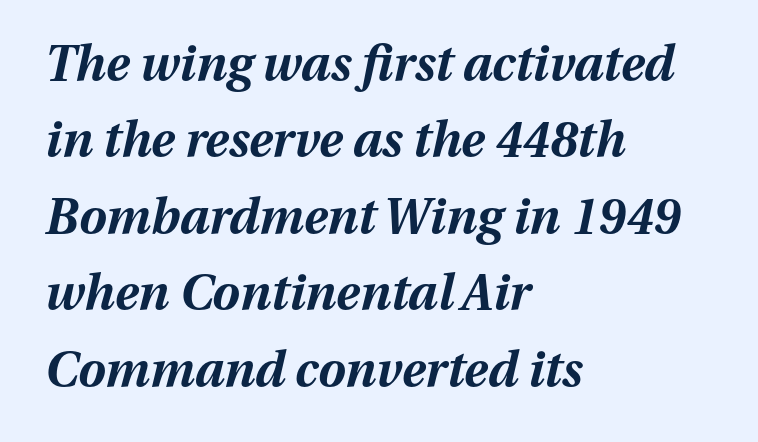
Q: Is the text bold? A: Yes.
Q: Is the text italic (slanted)? A: Yes, it leans right by about 13 degrees.
Q: Is the text underlined? A: No.
Q: How is the paragraph aligned? A: Left-aligned.
Q: Is the spacing between letters normal or unusually wide? A: Normal.
Q: Is the spacing between lines tight, normal or loose? A: Normal.
Q: Width (condensed, normal, or wide)? A: Normal.
Q: Stroke contrast? A: Medium.
Q: x-height? A: Medium.
Q: Monospaced? A: No.
